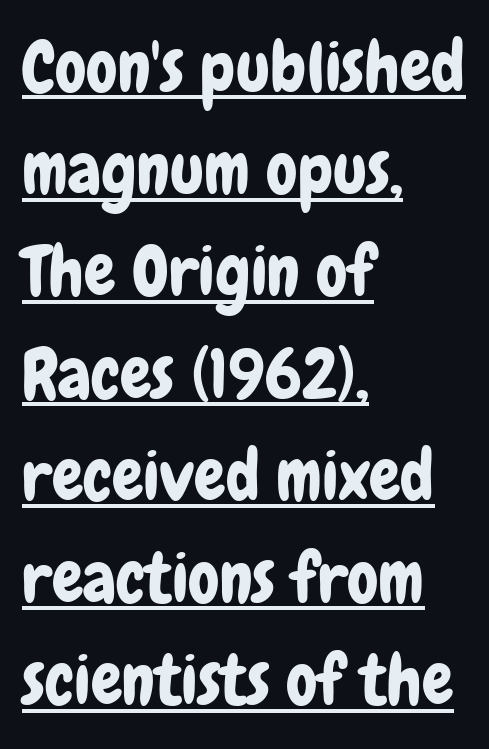
The image shows 70 px condensed sans-serif type, upright; set left-aligned, normal line spacing (1.46x), normal letter spacing, underlined; low stroke contrast and a medium x-height.
